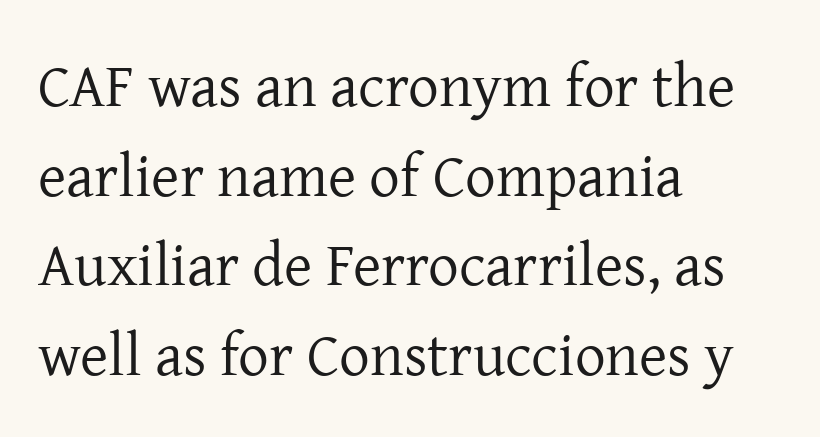
Q: Is the text bold? A: No.
Q: Is the text italic (slanted)? A: No, it is upright.
Q: Is the typeface a serif or a sans-serif typeface? A: Serif.
Q: Is the text underlined? A: No.
Q: How is the paragraph aligned? A: Left-aligned.
Q: Is the spacing between letters normal or unusually wide? A: Normal.
Q: Is the spacing between lines tight, normal or loose? A: Normal.
Q: Width (condensed, normal, or wide)? A: Normal.
Q: Stroke contrast? A: Low.
Q: x-height? A: Medium.
Q: Monospaced? A: No.
